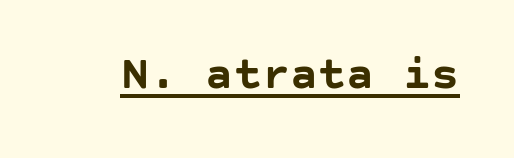
The line texture is even and compact thanks to regular tracking. Students, this is bold: see how much ink each stroke carries. The sample's only ornament is a line tracing under the words. The axis of the letterforms is exactly vertical. Observe the absence of serifs on each vertical stroke in this sample.
